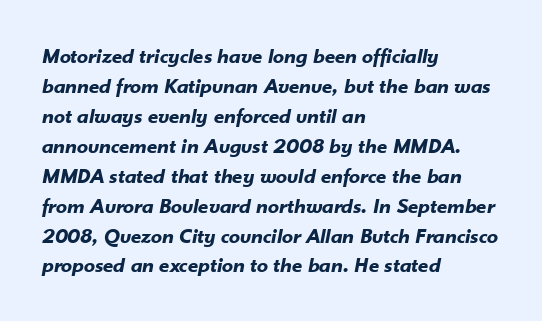
The image shows 22 px bold type, italic (leaning right); set left-aligned, normal line spacing (1.36x), normal letter spacing, not underlined.
